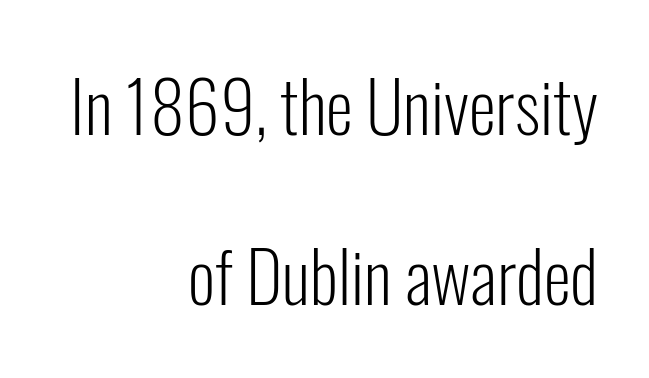
The image shows 70 px light, condensed sans-serif type, upright; set right-aligned, loose line spacing (2.43x), normal letter spacing, not underlined; low stroke contrast and a medium x-height.
